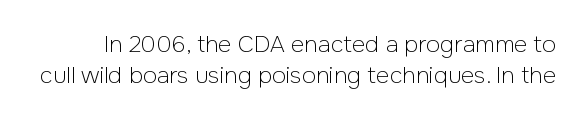
Stroke thickness stays within the range of a standard reading face or lighter. The passage shown stacks its lines at a standard gap. A typesetter would mark this as roman, not italic. The zone under the glyphs is completely vacant.
